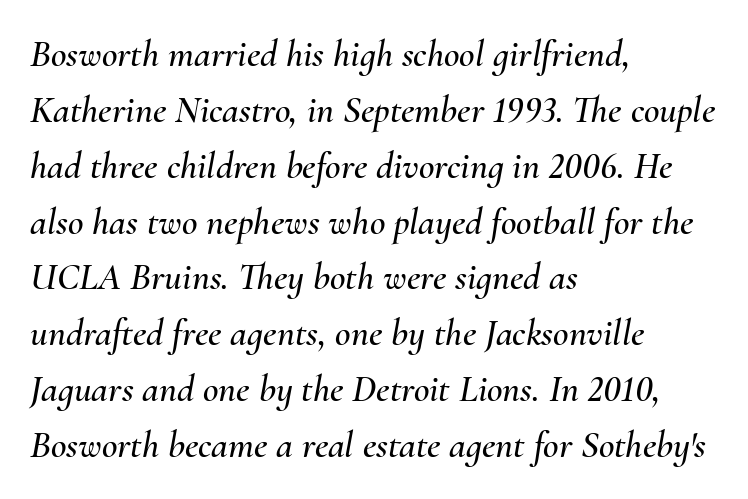
The image shows 38 px text type, italic (leaning right); set left-aligned, normal line spacing (1.47x), normal letter spacing, not underlined; medium stroke contrast and a small x-height.
